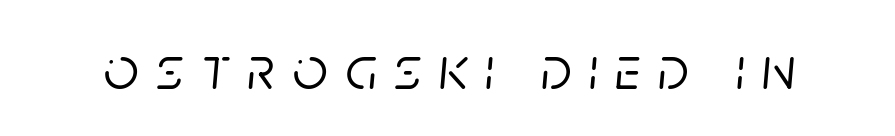
{"italic": "yes", "lean": "right", "slant_degrees": 5, "width": "normal", "stroke_contrast": "low", "x_height": "large", "monospaced": "no", "underline": "no", "letter_spacing": "wide", "letter_spacing_em": 0.29, "glyph_px": 61}
